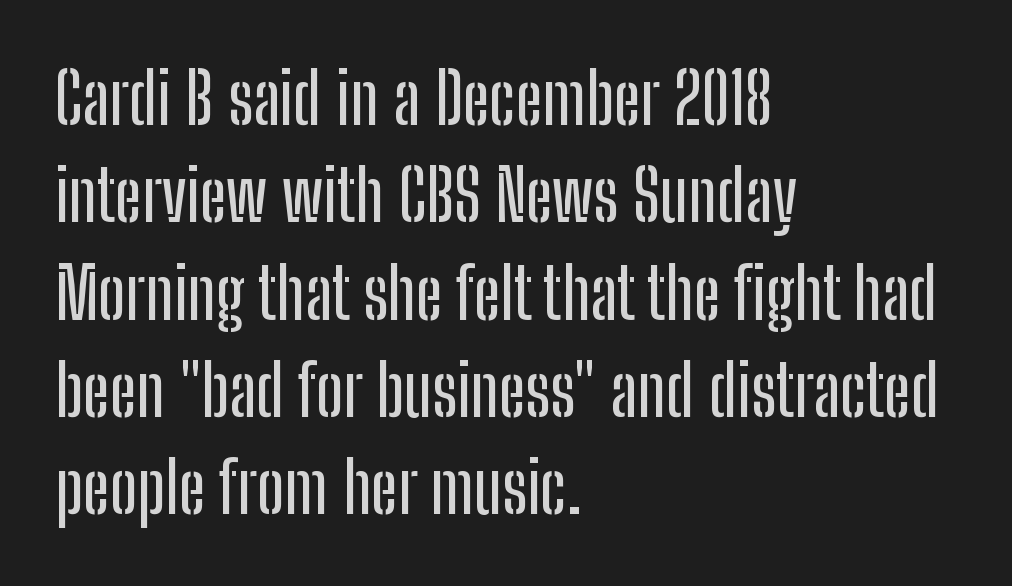
The image shows 71 px condensed sans-serif type, upright; set left-aligned, normal line spacing (1.37x), normal letter spacing, not underlined; low stroke contrast and a medium x-height.
